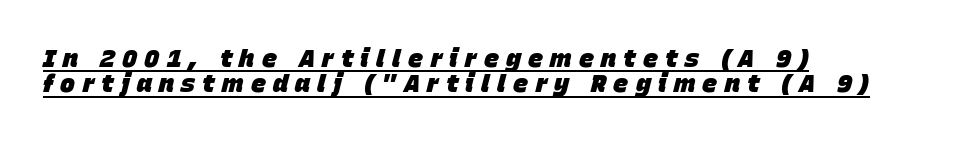
{"italic": "yes", "lean": "right", "slant_degrees": 15, "bold": "yes", "underline": "yes", "align": "left", "line_spacing": "tight", "line_spacing_ratio": 1.01, "letter_spacing": "wide", "letter_spacing_em": 0.29, "glyph_px": 25}
